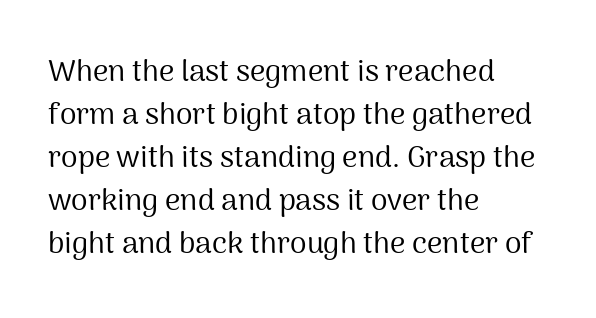
Q: Is the text bold? A: No.
Q: Is the text italic (slanted)? A: No, it is upright.
Q: Is the typeface a serif or a sans-serif typeface? A: Sans-serif.
Q: Is the text underlined? A: No.
Q: How is the paragraph aligned? A: Left-aligned.
Q: Is the spacing between letters normal or unusually wide? A: Normal.
Q: Is the spacing between lines tight, normal or loose? A: Normal.
Q: Width (condensed, normal, or wide)? A: Normal.
Q: Stroke contrast? A: Medium.
Q: x-height? A: Medium.
Q: Monospaced? A: No.
